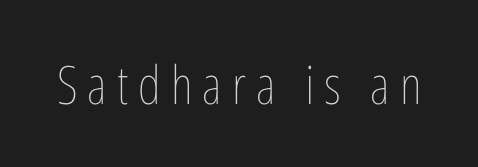
{"italic": "no", "bold": "no", "weight": "thin", "width": "condensed", "stroke_contrast": "low", "x_height": "medium", "monospaced": "no", "underline": "no", "glyph_px": 53}
